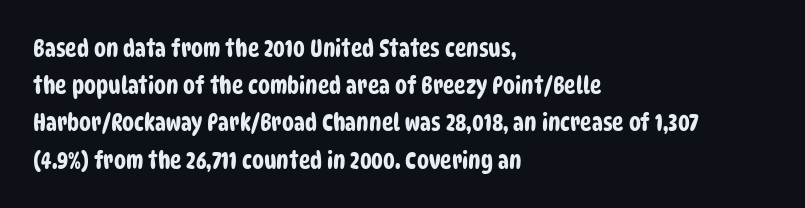
The image shows 24 px text type; set left-aligned, normal line spacing (1.55x), normal letter spacing, not underlined.
